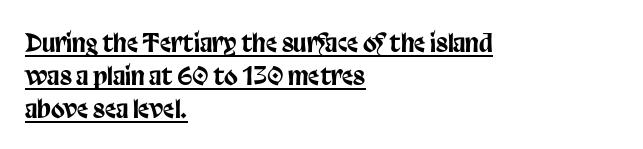
Like a heading marked for emphasis, these lines bear an underscore. Is there any slant? The stems are plumb. A normal amount of white space separates one row of letters from the next. The line texture is even and compact thanks to regular tracking. Visually the block forms a straight wall on the left and a jagged coastline on the right.
